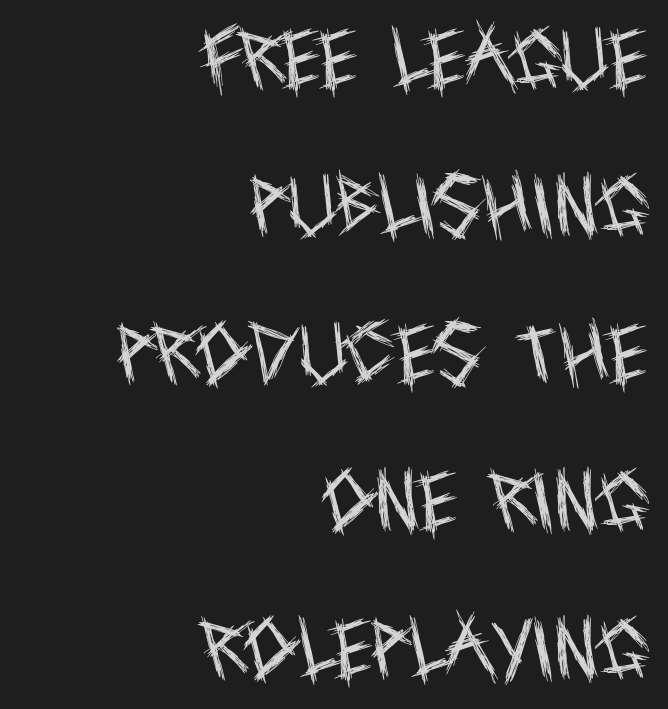
{"serif": "no", "italic": "no", "bold": "no", "weight": "regular", "width": "condensed", "x_height": "large", "monospaced": "no", "underline": "no", "align": "right", "line_spacing": "loose", "line_spacing_ratio": 2.2, "letter_spacing": "normal", "letter_spacing_em": 0.0, "glyph_px": 67}
